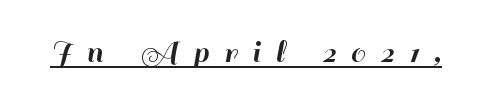
Has an underline been added? It has. These lines have a slow, spaced-out rhythm from letter to letter. The designer went with a sans here, leaving each stem footless.
